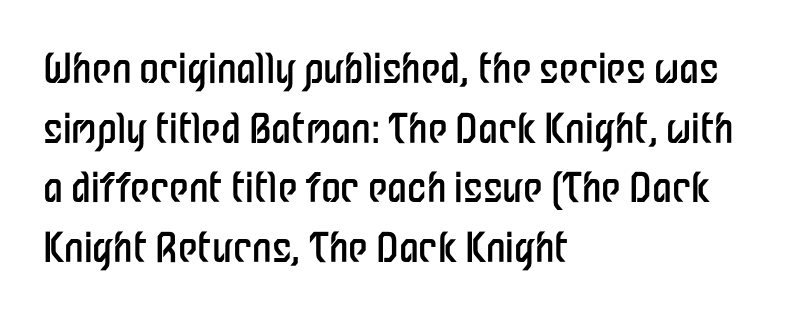
Q: Is the text bold? A: No.
Q: Is the text italic (slanted)? A: No, it is upright.
Q: Is the typeface a serif or a sans-serif typeface? A: Sans-serif.
Q: Is the text underlined? A: No.
Q: How is the paragraph aligned? A: Left-aligned.
Q: Is the spacing between letters normal or unusually wide? A: Normal.
Q: Is the spacing between lines tight, normal or loose? A: Normal.
Q: Width (condensed, normal, or wide)? A: Condensed.
Q: Stroke contrast? A: Low.
Q: x-height? A: Medium.
Q: Monospaced? A: No.
